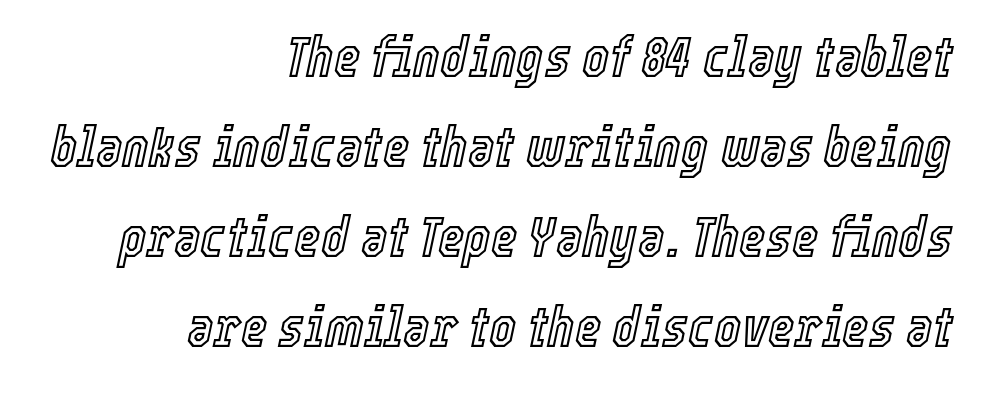
Nothing unusual about the tracking: characters are spaced as the font intends. Caption: multi-line text, flush right, ragged left. Quick note: underline off. Compared with typical paragraphs, the rows here are spaced about the same. The rendering uses natural spacing where letterforms have individual widths.
